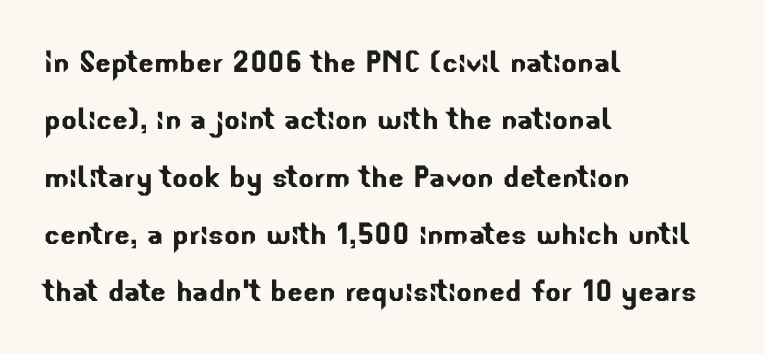
The image shows 37 px sans-serif type; set left-aligned, normal line spacing (1.55x), normal letter spacing, not underlined; low stroke contrast and a small x-height.
